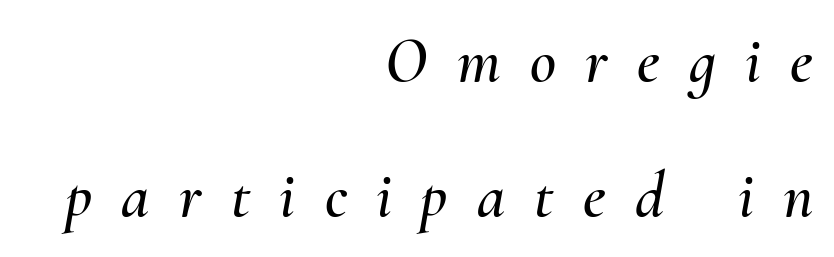
Q: Is the text italic (slanted)? A: Yes, it leans right by about 10 degrees.
Q: Is the text underlined? A: No.
Q: How is the paragraph aligned? A: Right-aligned.
Q: Is the spacing between letters normal or unusually wide? A: Unusually wide.
Q: Is the spacing between lines tight, normal or loose? A: Loose.
Q: Width (condensed, normal, or wide)? A: Normal.
Q: Stroke contrast? A: Medium.
Q: x-height? A: Small.
Q: Monospaced? A: No.
